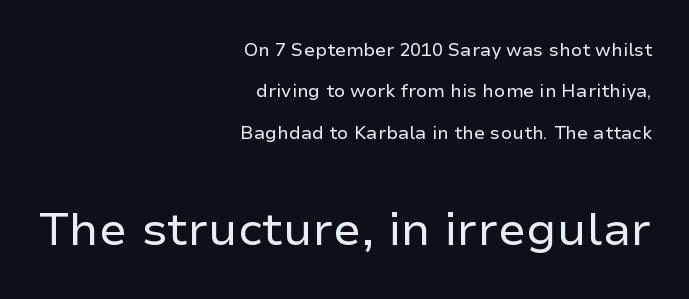
The image shows 46 px regular-weight sans-serif type, upright; set right-aligned, loose line spacing (2.3x), normal letter spacing, not underlined; the second (bottom) block is 2.56x larger; low stroke contrast and a medium x-height.
